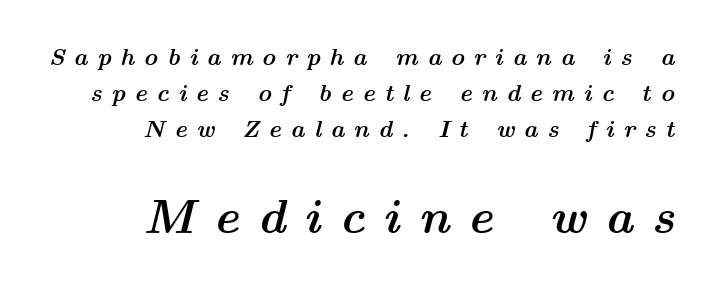
{"italic": "yes", "lean": "right", "slant_degrees": 14, "bold": "yes", "weight": "semibold", "width": "wide", "stroke_contrast": "medium", "x_height": "medium", "monospaced": "no", "underline": "no", "align": "right", "line_spacing": "normal", "line_spacing_ratio": 1.5, "letter_spacing": "wide", "letter_spacing_em": 0.38, "larger_block": "second", "size_ratio": 2.0, "glyph_px": 48}
